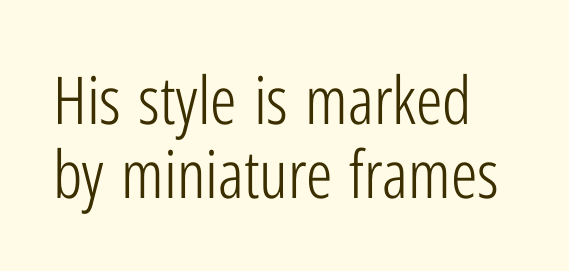
{"serif": "no", "italic": "no", "bold": "no", "weight": "light", "width": "condensed", "stroke_contrast": "low", "x_height": "medium", "monospaced": "no", "underline": "no", "line_spacing": "tight", "line_spacing_ratio": 1.12, "letter_spacing": "normal", "letter_spacing_em": 0.0, "glyph_px": 66}
